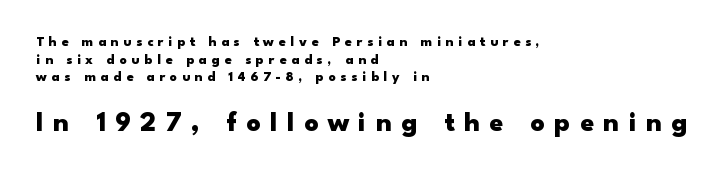
A typesetter would label this face a sans. Any mark beneath the type? The region is blank. The tracking reads as deliberately expanded to a designer's eye. Horizontal alignment here is leftward, the default for most running prose.
